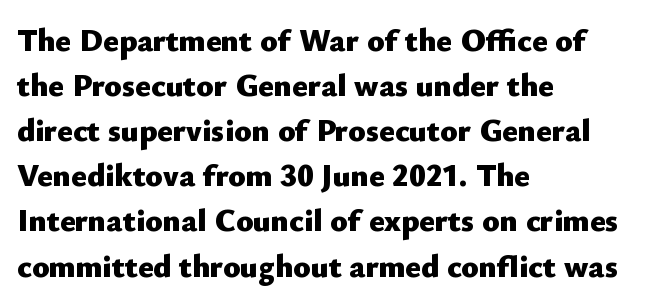
Q: Is the text bold? A: Yes.
Q: Is the text italic (slanted)? A: No, it is upright.
Q: Is the typeface a serif or a sans-serif typeface? A: Sans-serif.
Q: Is the text underlined? A: No.
Q: How is the paragraph aligned? A: Left-aligned.
Q: Is the spacing between letters normal or unusually wide? A: Normal.
Q: Is the spacing between lines tight, normal or loose? A: Normal.
Q: Width (condensed, normal, or wide)? A: Normal.
Q: Stroke contrast? A: Low.
Q: x-height? A: Small.
Q: Monospaced? A: No.
